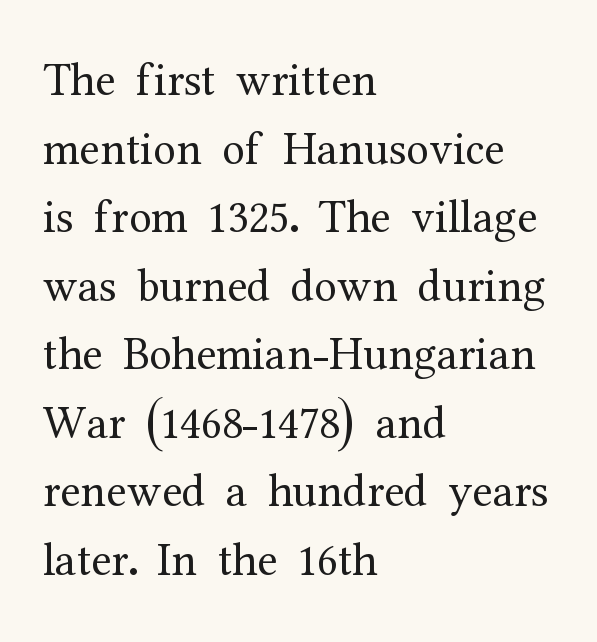
Q: Is the text bold? A: No.
Q: Is the text italic (slanted)? A: No, it is upright.
Q: Is the typeface a serif or a sans-serif typeface? A: Serif.
Q: Is the text underlined? A: No.
Q: How is the paragraph aligned? A: Left-aligned.
Q: Is the spacing between letters normal or unusually wide? A: Normal.
Q: Is the spacing between lines tight, normal or loose? A: Normal.
Q: Width (condensed, normal, or wide)? A: Normal.
Q: Stroke contrast? A: Medium.
Q: x-height? A: Medium.
Q: Monospaced? A: No.
